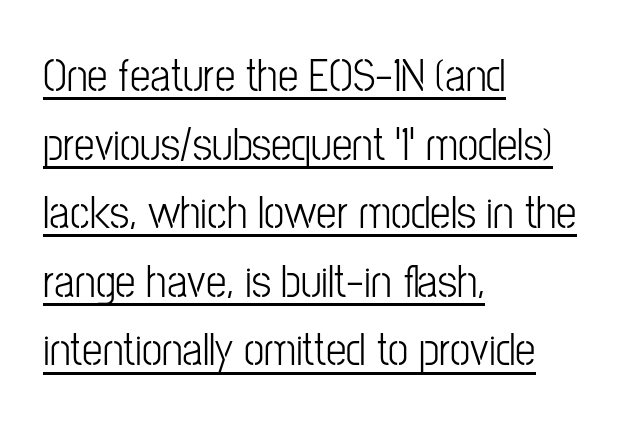
Q: Is the text bold? A: No.
Q: Is the text italic (slanted)? A: No, it is upright.
Q: Is the typeface a serif or a sans-serif typeface? A: Sans-serif.
Q: Is the text underlined? A: Yes.
Q: How is the paragraph aligned? A: Left-aligned.
Q: Is the spacing between letters normal or unusually wide? A: Normal.
Q: Is the spacing between lines tight, normal or loose? A: Normal.
Q: Width (condensed, normal, or wide)? A: Condensed.
Q: Stroke contrast? A: Low.
Q: x-height? A: Medium.
Q: Monospaced? A: No.
